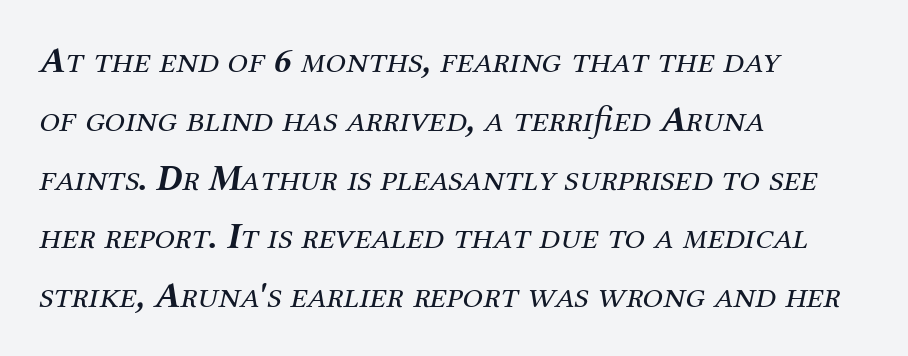
{"serif": "yes", "italic": "yes", "lean": "right", "slant_degrees": 12, "bold": "no", "weight": "regular", "width": "normal", "stroke_contrast": "medium", "x_height": "medium", "monospaced": "no", "underline": "no", "align": "left", "line_spacing": "normal", "line_spacing_ratio": 1.59, "letter_spacing": "normal", "letter_spacing_em": 0.0, "glyph_px": 37}
